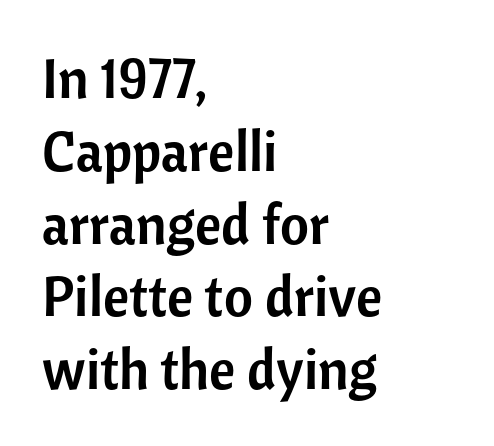
The rendering uses natural spacing where letterforms have individual widths. Type without underlining. Italic? Not at all — the glyphs are vertical. Typeset ragged right — the left edge is the straight one.
